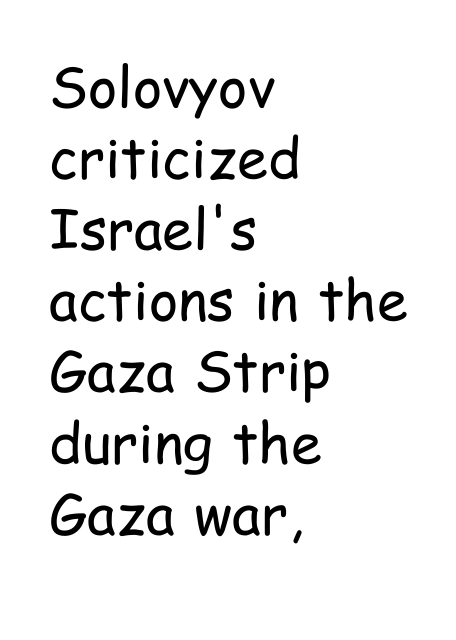
Spacing verdict: proportional, widths tailored to each character. The block of text has a typical density, with ordinary space between rows. No letter is thick-stroked: the sample isn't bold. Tracking value appears to be zero — textbook default spacing. The font family rendered here belongs to the sans-serif group.
